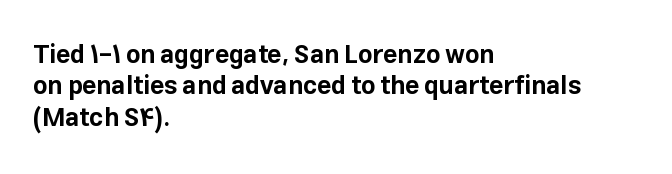
{"italic": "no", "bold": "yes", "underline": "no", "align": "left", "line_spacing": "normal", "line_spacing_ratio": 1.26, "letter_spacing": "normal", "letter_spacing_em": 0.0, "glyph_px": 25}
